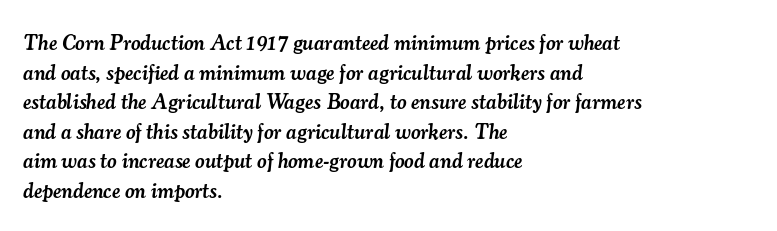
Check the space under the baseline: it is left empty. Reading down the block, your eye returns to a fixed left position each line. A typesetter would call this zero additional tracking. Yep, that's italic — everything's leaning. Students, observe: this is what conventionally led text looks like. Typesetter's note: demi weight, one step under bold.
